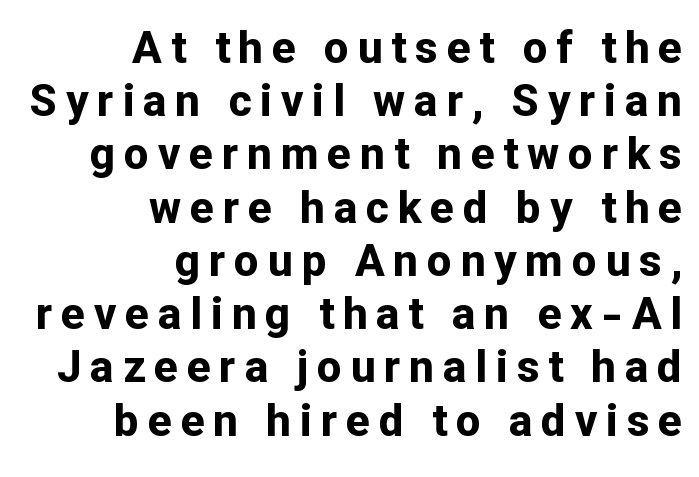
{"serif": "no", "italic": "no", "bold": "yes", "weight": "bold", "width": "normal", "stroke_contrast": "low", "x_height": "medium", "monospaced": "no", "underline": "no", "align": "right", "line_spacing_ratio": 1.21, "letter_spacing": "wide", "letter_spacing_em": 0.2, "glyph_px": 44}
